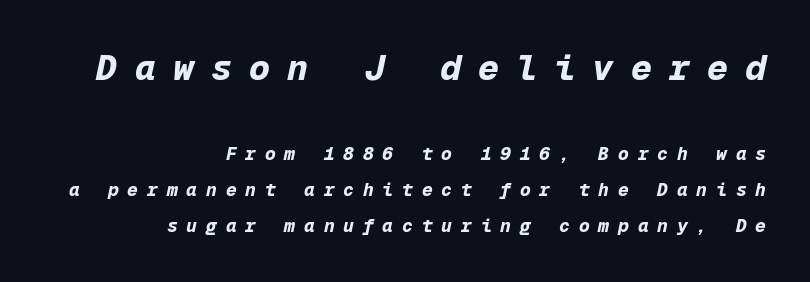
The string is rendered with underlining switched off. The sample has been set heavy, in full bold. Monospaced: the letters line up in strict vertical columns. Reading down the column, the eye jumps a long way to each next line. If you drew a ruler down the right edge, every line would touch it.
